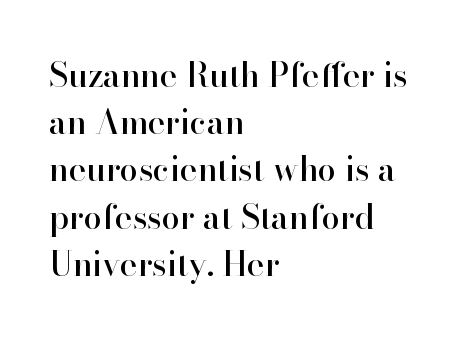
The image shows 33 px serif type, upright; set left-aligned, normal line spacing (1.43x), normal letter spacing, not underlined; high stroke contrast and a small x-height.
